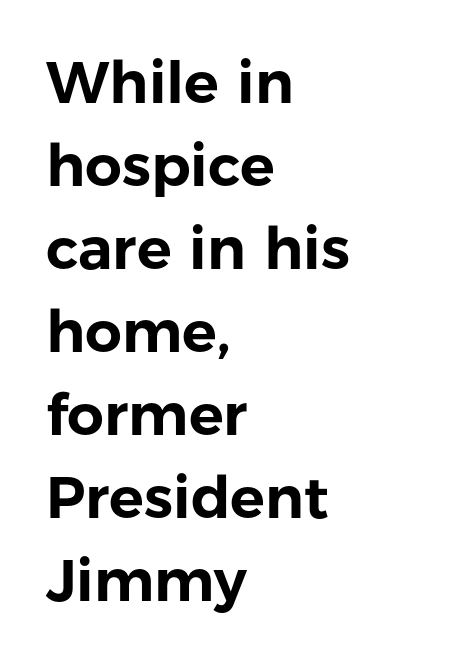
The image shows 58 px sans-serif type, upright; set left-aligned, normal line spacing (1.43x), normal letter spacing, not underlined; low stroke contrast and a medium x-height.
